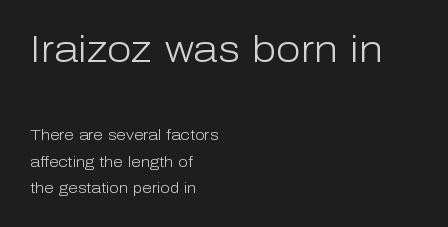
{"serif": "no", "italic": "no", "bold": "no", "weight": "light", "width": "normal", "stroke_contrast": "low", "x_height": "medium", "monospaced": "no", "underline": "no", "align": "left", "line_spacing": "loose", "line_spacing_ratio": 1.9, "letter_spacing": "normal", "letter_spacing_em": 0.0, "larger_block": "first", "size_ratio": 2.57, "glyph_px": 36}
